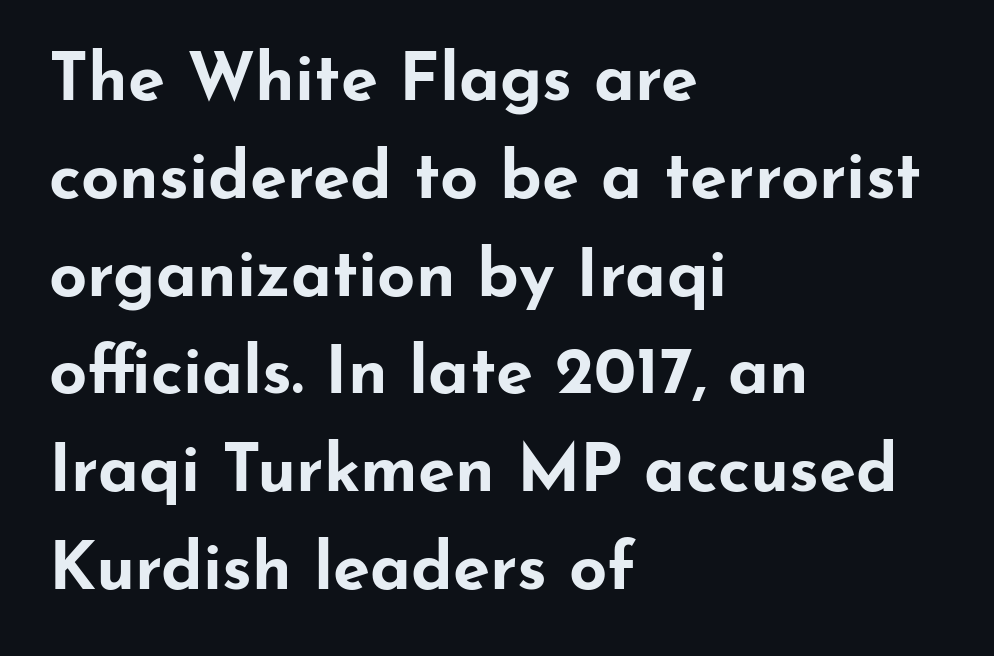
The image shows 67 px bold, wide sans-serif type, upright; set left-aligned, normal line spacing (1.46x), normal letter spacing, not underlined; low stroke contrast and a small x-height.
